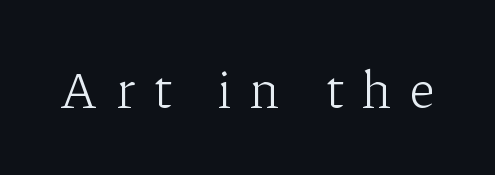
Every character sits straight up, as roman type does. Check the space under the baseline: it is left empty. Each letter's strokes conclude with small projecting serifs. Students, note that the glyphs here are deliberately spaced far apart. Unbolded letterforms with no extra heft. Here the designer chose a conventional face with non-uniform glyph widths.
